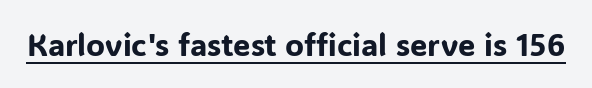
The image shows 31 px sans-serif type, upright; set normal letter spacing, underlined; low stroke contrast and a medium x-height.
